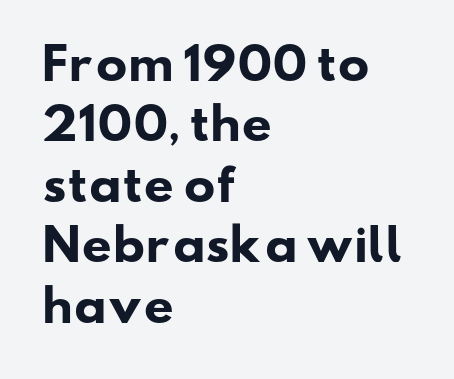
The space beneath each line is pristine and unruled. The line texture is even and compact thanks to regular tracking. Think of a printed novel: that variable character pitch is what you see here. Quick note: interline space is typical. The paragraph has a hard left edge and a soft right edge. This sample uses a sans-serif face.
